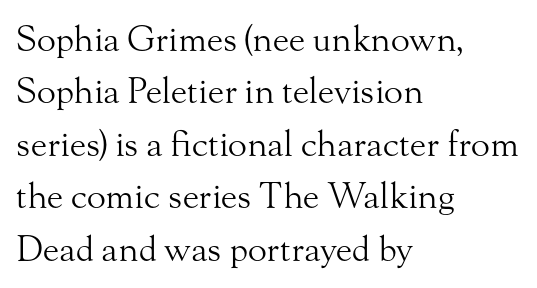
The image shows 35 px light serif type, upright; set left-aligned, normal line spacing (1.5x), normal letter spacing, not underlined; medium stroke contrast and a small x-height.
